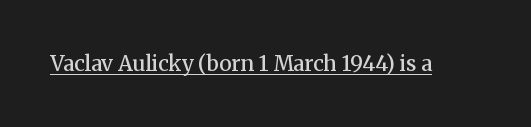
The image shows 21 px text type, upright; set normal letter spacing, underlined.
